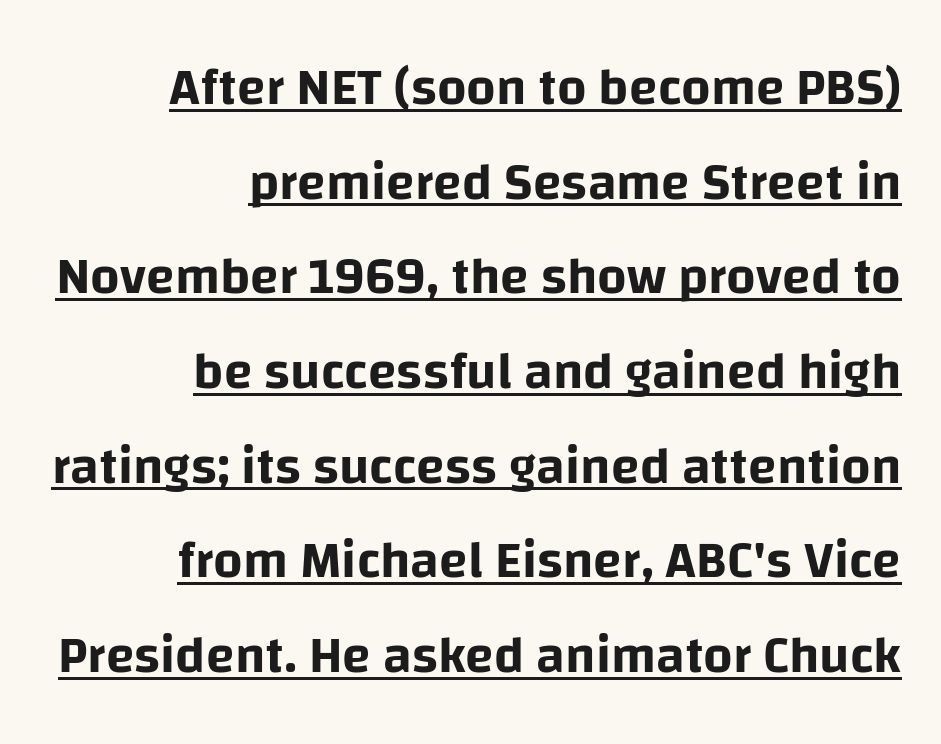
The type family on display is of the sans-serif kind. It's the straight-up-and-down kind of type. The ragged edge is on the left, which tells us the setting is flush right. Note the varied advance widths — an 'i' is clearly narrower than an 'm'.
